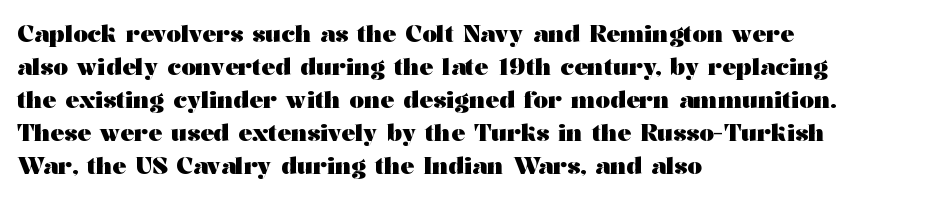
Q: Is the text bold? A: Yes.
Q: Is the text italic (slanted)? A: No, it is upright.
Q: Is the text underlined? A: No.
Q: How is the paragraph aligned? A: Left-aligned.
Q: Is the spacing between letters normal or unusually wide? A: Normal.
Q: Is the spacing between lines tight, normal or loose? A: Normal.
